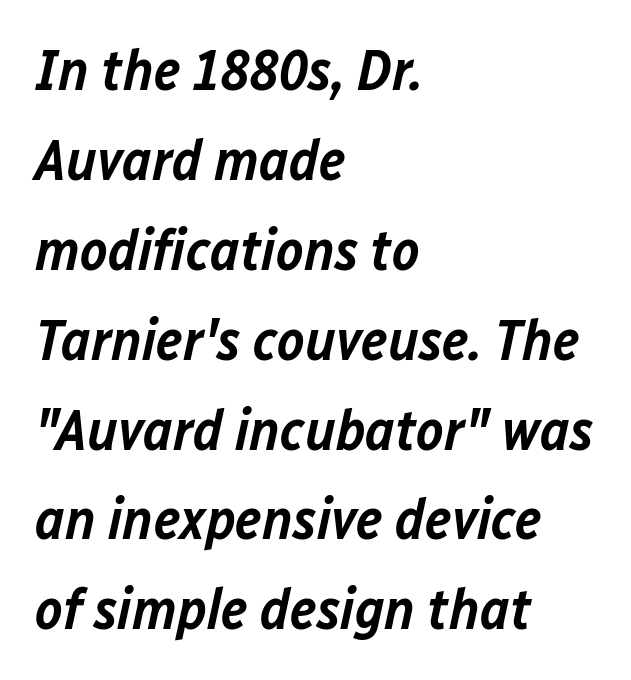
The image shows 58 px semibold type, italic (leaning right); set left-aligned, normal line spacing (1.55x), normal letter spacing, not underlined; low stroke contrast and a medium x-height.
